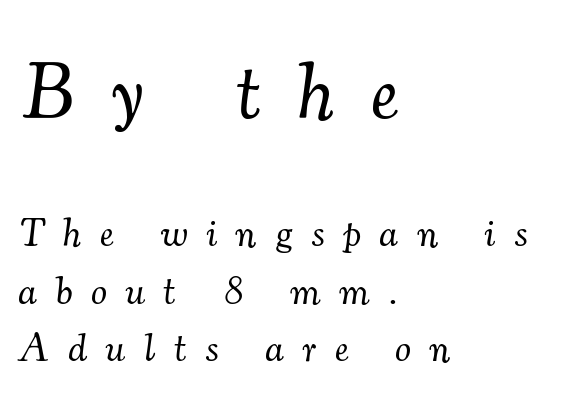
The image shows 80 px light serif type, italic (leaning right); set left-aligned, normal line spacing (1.43x), unusually wide letter spacing (+0.47 em), not underlined; the first (top) block is 2.0x larger; medium stroke contrast and a small x-height.
